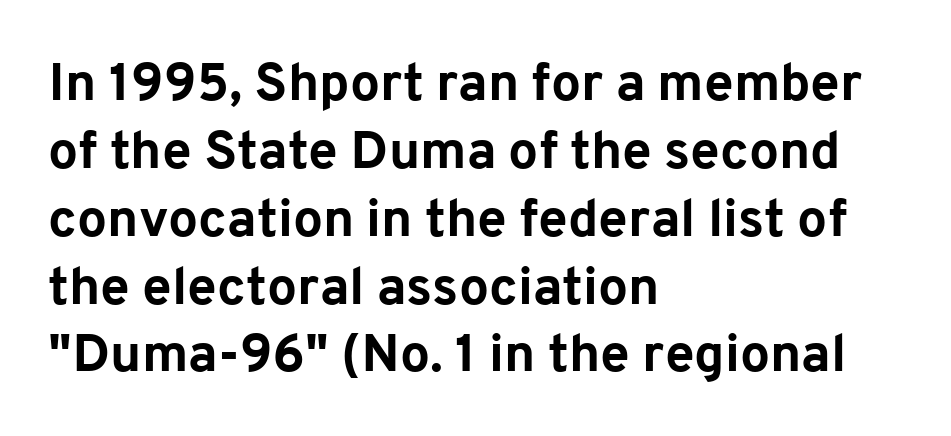
Q: Is the text bold? A: Yes.
Q: Is the text italic (slanted)? A: No, it is upright.
Q: Is the typeface a serif or a sans-serif typeface? A: Sans-serif.
Q: Is the text underlined? A: No.
Q: How is the paragraph aligned? A: Left-aligned.
Q: Is the spacing between letters normal or unusually wide? A: Normal.
Q: Is the spacing between lines tight, normal or loose? A: Normal.
Q: Width (condensed, normal, or wide)? A: Normal.
Q: Stroke contrast? A: Low.
Q: x-height? A: Medium.
Q: Monospaced? A: No.
